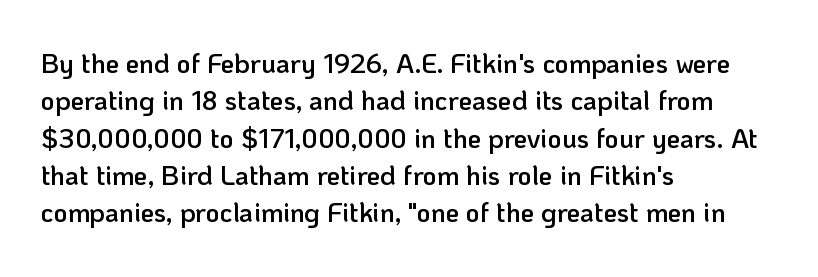
Rendered with straight, roman letterforms. This is moderately heavy type, rendered in semibold. Unmarked baselines from the first word to the last. If you measured baseline to baseline, you'd find a middling distance. Each word holds together tightly as a unit, with standard inter-letter gaps. Teacher's note: observe the even left margin — that is flush-left alignment.
